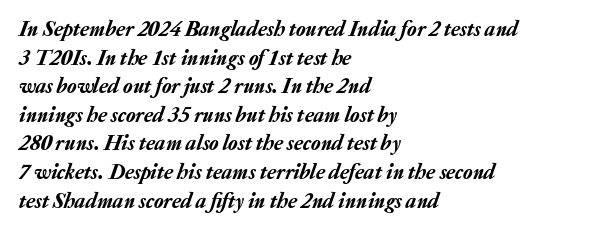
Q: Is the text italic (slanted)? A: Yes, it leans right by about 20 degrees.
Q: Is the text underlined? A: No.
Q: How is the paragraph aligned? A: Left-aligned.
Q: Is the spacing between letters normal or unusually wide? A: Normal.
Q: Is the spacing between lines tight, normal or loose? A: Normal.
